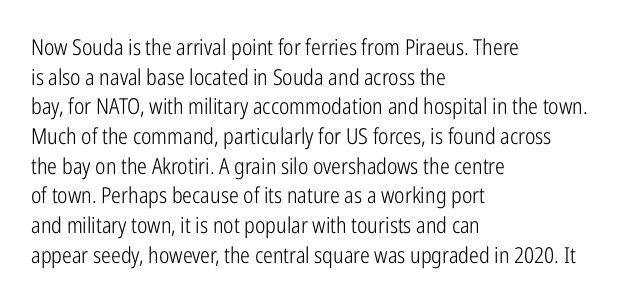
{"italic": "no", "bold": "no", "underline": "no", "align": "left", "line_spacing": "normal", "line_spacing_ratio": 1.35, "letter_spacing": "normal", "letter_spacing_em": 0.0, "glyph_px": 22}
